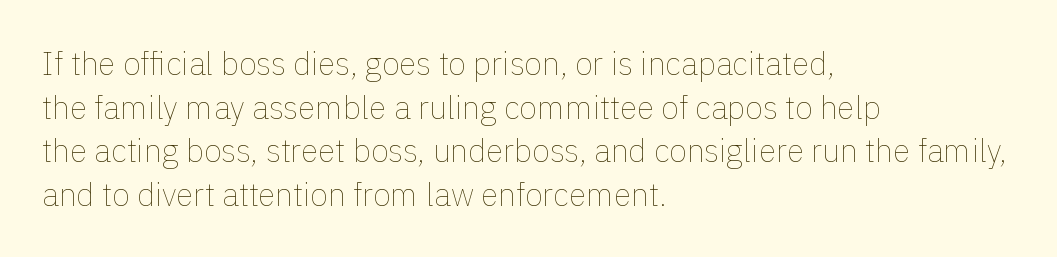
The letterforms sit at book weight or below. A typesetter would call this proportional, since set widths differ per character. The gap between lines stays unmarked. You could call the tracking neutral — neither tight nor loose. Posture: straight, roman, zero tilt. Caption: multi-line text, flush left, ragged right.
